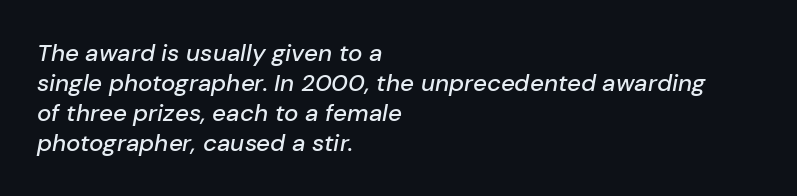
Normally led — the rows are evenly, conventionally spaced. In terms of letterspacing, this is plain default setting. Lines of text with bare space underneath. The lines in this sample share a left origin and differ only in where they stop. Tall strokes in this sample are angled rather than plumb.
